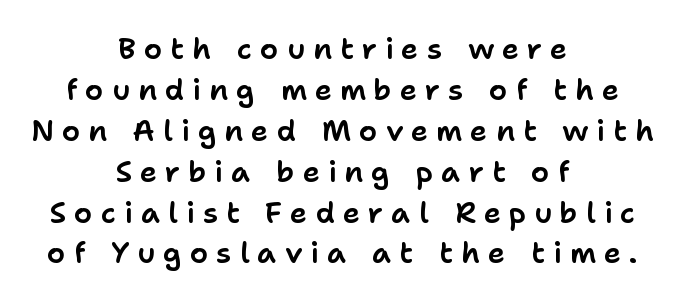
Q: Is the text italic (slanted)? A: No, it is upright.
Q: Is the typeface a serif or a sans-serif typeface? A: Sans-serif.
Q: Is the text underlined? A: No.
Q: How is the paragraph aligned? A: Centered.
Q: Is the spacing between letters normal or unusually wide? A: Unusually wide.
Q: Is the spacing between lines tight, normal or loose? A: Normal.
Q: Width (condensed, normal, or wide)? A: Normal.
Q: Stroke contrast? A: Low.
Q: x-height? A: Medium.
Q: Monospaced? A: No.
